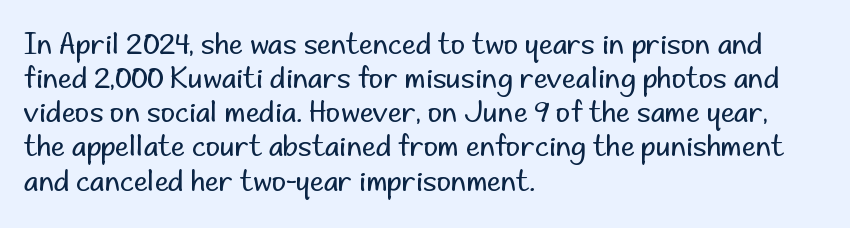
The image shows 28 px regular-weight sans-serif type, upright; set left-aligned, line spacing 1.22x, normal letter spacing, not underlined; low stroke contrast and a small x-height.
